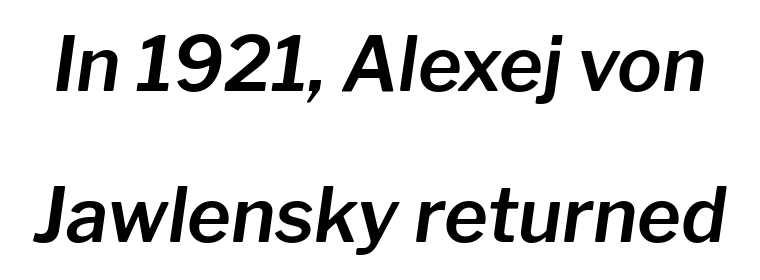
Is this a fixed-width face? No — the glyphs have proportional, varying widths. Vertically, the passage feels expansive, rows floating well apart. The space beneath each line is pristine and unruled. The font's italic variant was chosen for this text. Observe the ordinary spacing: letters are neighbours, not strangers.
